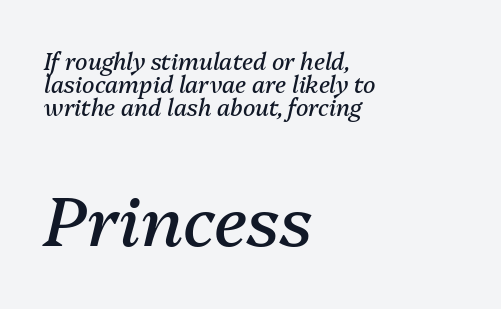
The cut favours lightness, reaching ordinary text weight at its darkest. You can tell it's italic because the verticals aren't actually vertical. The letterforms sit shoulder to shoulder at normal distance. Letters rest on an invisible, unmarked baseline.
